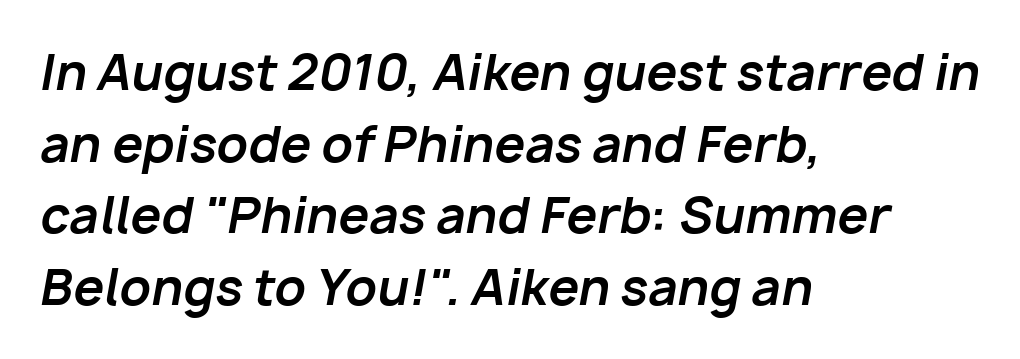
{"italic": "yes", "lean": "right", "slant_degrees": 10, "bold": "yes", "weight": "bold", "width": "normal", "stroke_contrast": "low", "x_height": "medium", "monospaced": "no", "underline": "no", "align": "left", "line_spacing": "normal", "line_spacing_ratio": 1.46, "letter_spacing": "normal", "letter_spacing_em": 0.0, "glyph_px": 49}
